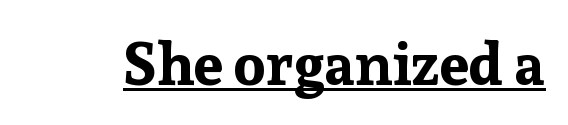
Q: Is the text bold? A: Yes.
Q: Is the text italic (slanted)? A: No, it is upright.
Q: Is the typeface a serif or a sans-serif typeface? A: Serif.
Q: Is the text underlined? A: Yes.
Q: Is the spacing between letters normal or unusually wide? A: Normal.
Q: Width (condensed, normal, or wide)? A: Normal.
Q: Stroke contrast? A: Low.
Q: x-height? A: Medium.
Q: Monospaced? A: No.
